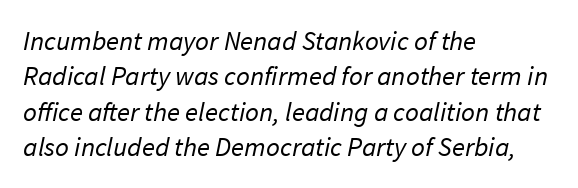
Q: Is the text bold? A: No.
Q: Is the text underlined? A: No.
Q: How is the paragraph aligned? A: Left-aligned.
Q: Is the spacing between letters normal or unusually wide? A: Normal.
Q: Is the spacing between lines tight, normal or loose? A: Normal.
